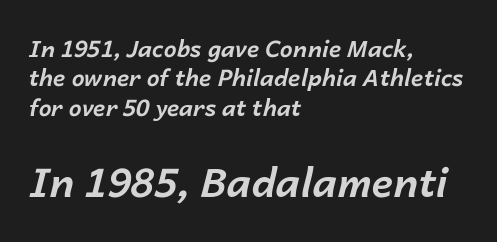
Is the lower block the larger one? Yes — the lower block carries the bigger type. Unmarked baselines from the first word to the last. A typesetter would call this proportional, since set widths differ per character. These lines carry a lot of weight — the face is fully bold. Yep, that's italic — everything's leaning.
